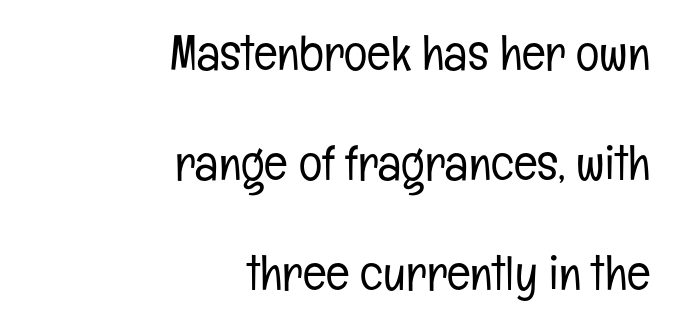
Is this a fixed-width face? No — the glyphs have proportional, varying widths. How are the letters spaced? Ordinarily, with no added tracking. The space beneath each line is pristine and unruled. The ragged edge is on the left, which tells us the setting is flush right.
